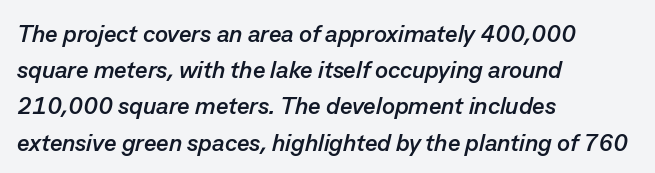
The image shows 24 px bold type, italic (leaning right); set left-aligned, normal line spacing (1.51x), normal letter spacing, not underlined.
